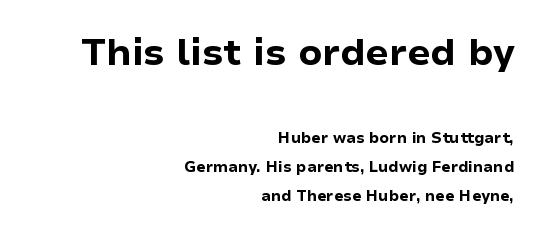
The lettering stays uniformly vertical, giving the passage a roman look. The rag falls on the left side of this text block. Serifs: no, the terminals of the letterforms are clean. Each new line begins a long way beneath the previous one. Character widths vary here, with narrow letters taking less room than wide ones.
